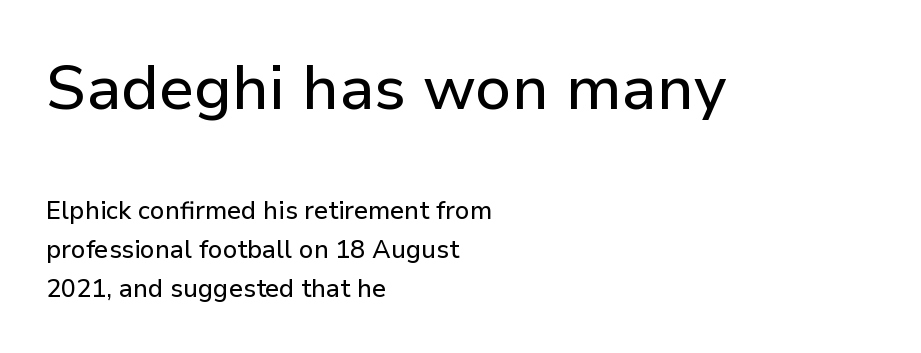
Q: Is the text italic (slanted)? A: No, it is upright.
Q: Is the typeface a serif or a sans-serif typeface? A: Sans-serif.
Q: Is the text underlined? A: No.
Q: How is the paragraph aligned? A: Left-aligned.
Q: Is the spacing between letters normal or unusually wide? A: Normal.
Q: Is the spacing between lines tight, normal or loose? A: Normal.
Q: Which block of text is set in a larger size, the first (top) or the second (bottom)? A: The first (top) one.
Q: Width (condensed, normal, or wide)? A: Normal.
Q: Stroke contrast? A: Low.
Q: x-height? A: Medium.
Q: Monospaced? A: No.
